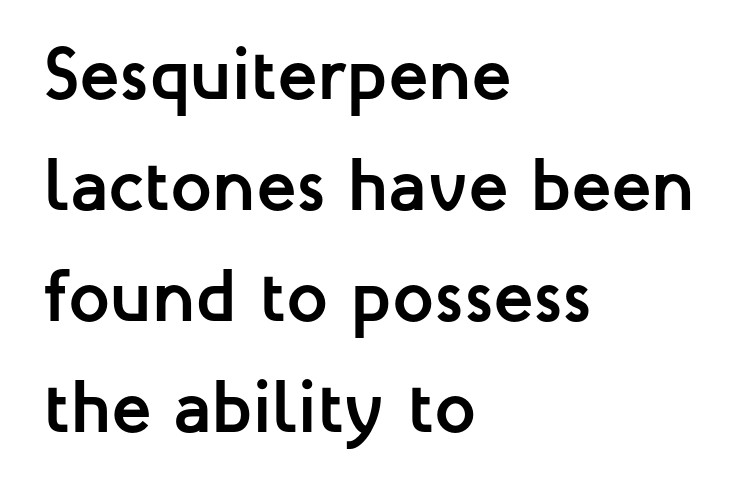
Q: Is the text bold? A: Yes.
Q: Is the text italic (slanted)? A: No, it is upright.
Q: Is the typeface a serif or a sans-serif typeface? A: Sans-serif.
Q: Is the text underlined? A: No.
Q: How is the paragraph aligned? A: Left-aligned.
Q: Is the spacing between letters normal or unusually wide? A: Normal.
Q: Is the spacing between lines tight, normal or loose? A: Normal.
Q: Width (condensed, normal, or wide)? A: Normal.
Q: Stroke contrast? A: Low.
Q: x-height? A: Medium.
Q: Monospaced? A: No.
